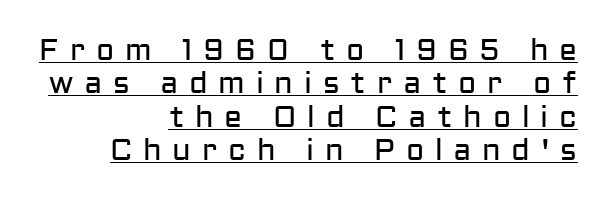
Q: Is the text bold? A: No.
Q: Is the text italic (slanted)? A: No, it is upright.
Q: Is the typeface a serif or a sans-serif typeface? A: Sans-serif.
Q: Is the text underlined? A: Yes.
Q: How is the paragraph aligned? A: Right-aligned.
Q: Is the spacing between letters normal or unusually wide? A: Unusually wide.
Q: Is the spacing between lines tight, normal or loose? A: Tight.
Q: Width (condensed, normal, or wide)? A: Normal.
Q: Stroke contrast? A: Low.
Q: x-height? A: Medium.
Q: Monospaced? A: No.
